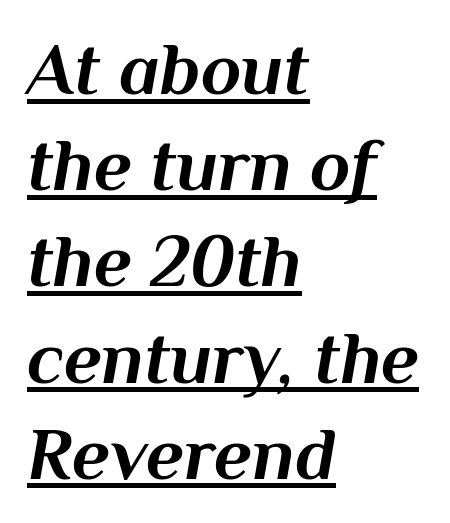
{"italic": "yes", "lean": "right", "slant_degrees": 10, "bold": "yes", "weight": "bold", "width": "normal", "stroke_contrast": "medium", "x_height": "medium", "monospaced": "no", "underline": "yes", "align": "left", "line_spacing": "normal", "line_spacing_ratio": 1.3, "letter_spacing": "normal", "letter_spacing_em": 0.0, "glyph_px": 74}
